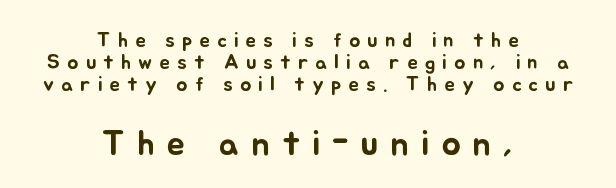
The image shows 36 px text type, upright; set centered, tight line spacing (1.05x), unusually wide letter spacing (+0.34 em), not underlined; the second (bottom) block is 1.71x larger; low stroke contrast and a small x-height.
